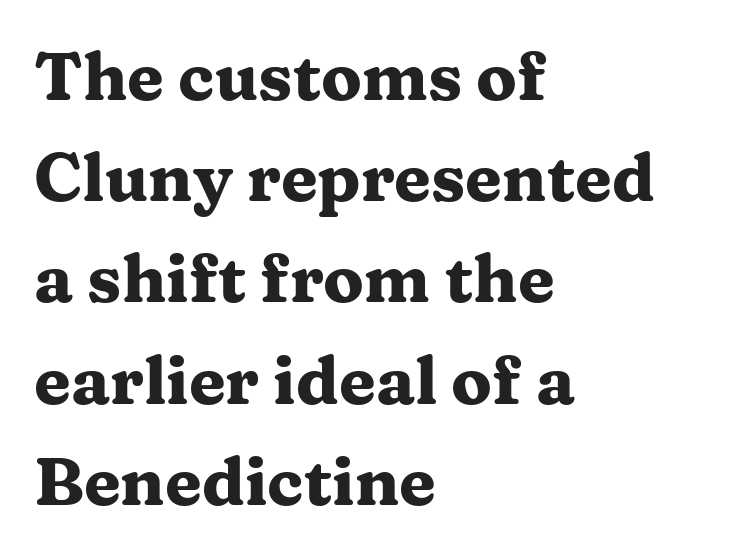
The image shows 67 px heavy, wide serif type, upright; set left-aligned, normal line spacing (1.51x), normal letter spacing, not underlined; medium stroke contrast and a medium x-height.
